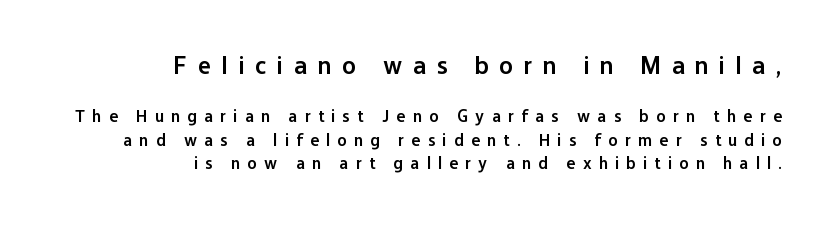
Q: Is the text bold? A: Semi-bold.
Q: Is the text italic (slanted)? A: No, it is upright.
Q: Is the text underlined? A: No.
Q: How is the paragraph aligned? A: Right-aligned.
Q: Is the spacing between letters normal or unusually wide? A: Unusually wide.
Q: Is the spacing between lines tight, normal or loose? A: Normal.
Q: Which block of text is set in a larger size, the first (top) or the second (bottom)? A: The first (top) one.
